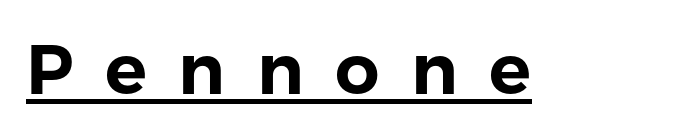
{"serif": "no", "italic": "no", "width": "normal", "stroke_contrast": "low", "x_height": "medium", "monospaced": "no", "underline": "yes", "letter_spacing": "wide", "letter_spacing_em": 0.45, "glyph_px": 70}
